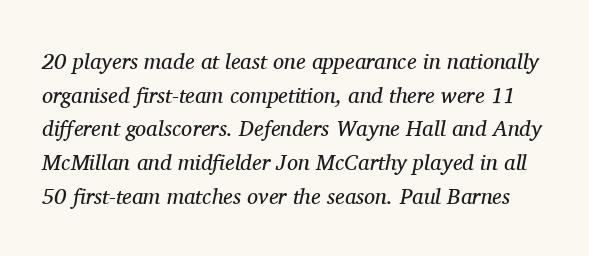
The image shows 22 px text type, italic (leaning right); set normal line spacing (1.53x), normal letter spacing, not underlined.
